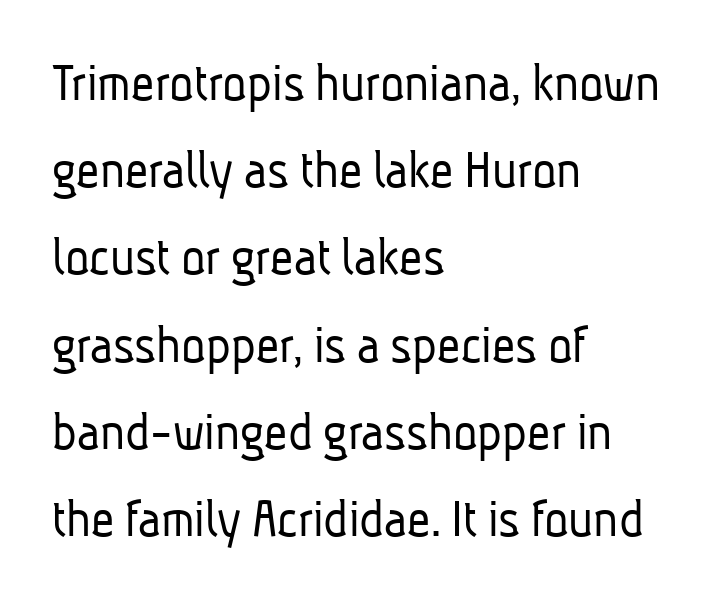
Q: Is the text bold? A: No.
Q: Is the typeface a serif or a sans-serif typeface? A: Sans-serif.
Q: Is the text underlined? A: No.
Q: How is the paragraph aligned? A: Left-aligned.
Q: Is the spacing between letters normal or unusually wide? A: Normal.
Q: Is the spacing between lines tight, normal or loose? A: Normal.
Q: Width (condensed, normal, or wide)? A: Condensed.
Q: Stroke contrast? A: Low.
Q: x-height? A: Medium.
Q: Monospaced? A: No.
